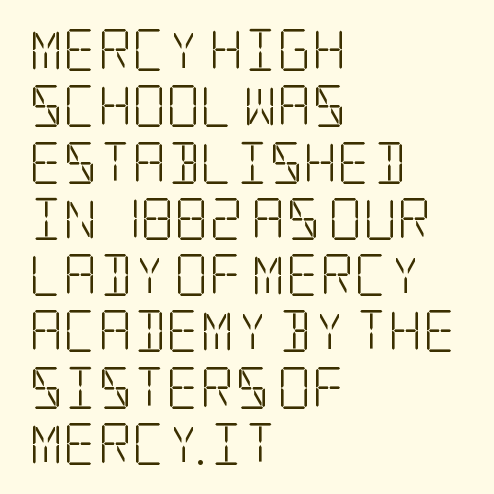
Stems and bowls with no extra thickness — not bold. Tracking here is standard; glyphs follow each other at the usual distance. Alignment: flush left. A typesetter would call this leading conventional body-copy spacing.
